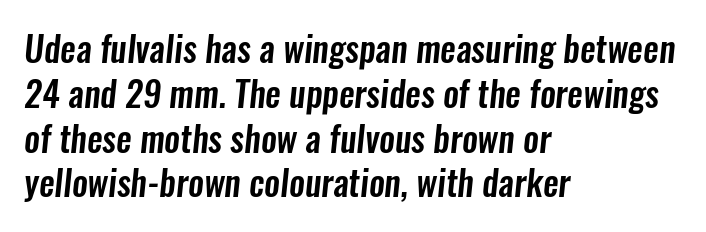
The image shows 35 px condensed sans-serif type; set left-aligned, normal line spacing (1.28x), normal letter spacing, not underlined; low stroke contrast and a medium x-height.
